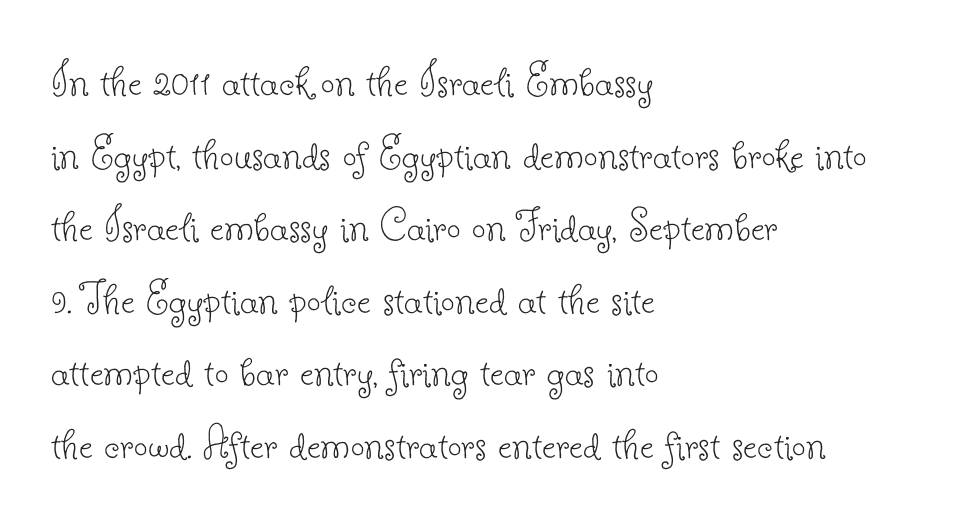
Q: Is the text bold? A: No.
Q: Is the text italic (slanted)? A: No, it is upright.
Q: Is the typeface a serif or a sans-serif typeface? A: Serif.
Q: Is the text underlined? A: No.
Q: How is the paragraph aligned? A: Left-aligned.
Q: Is the spacing between letters normal or unusually wide? A: Normal.
Q: Is the spacing between lines tight, normal or loose? A: Normal.
Q: Width (condensed, normal, or wide)? A: Normal.
Q: Stroke contrast? A: Low.
Q: x-height? A: Small.
Q: Monospaced? A: No.
